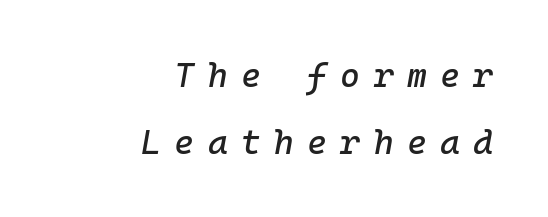
The image shows 34 px text type, italic (leaning right), monospaced; set right-aligned, loose line spacing (1.97x), unusually wide letter spacing (+0.39 em), not underlined; low stroke contrast and a medium x-height.
